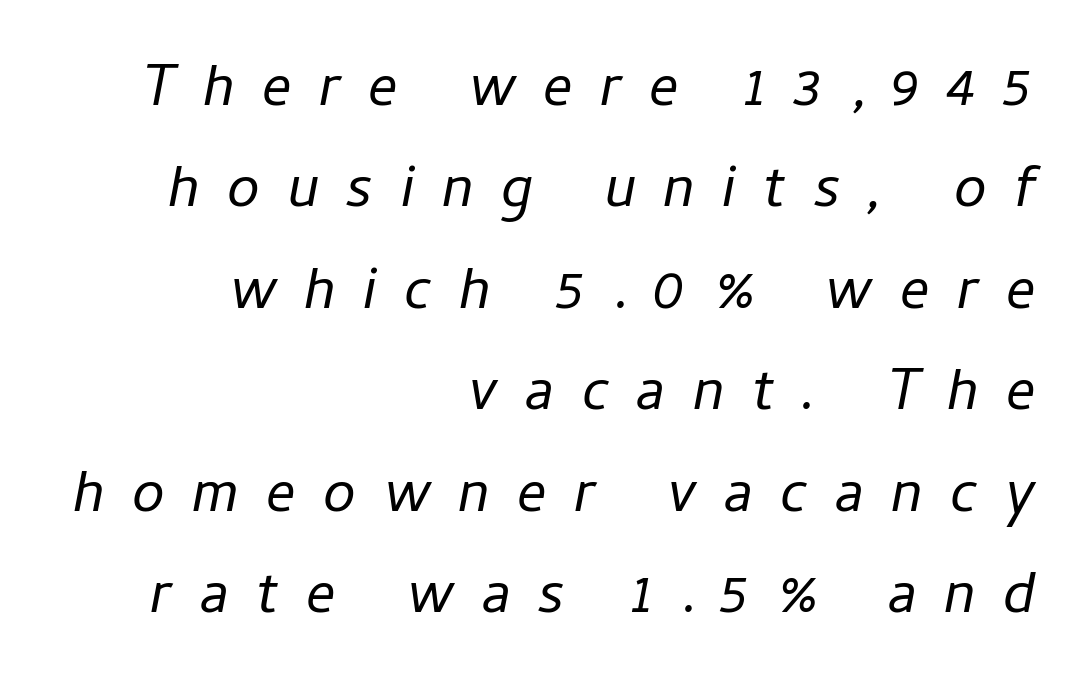
The block of text has a typical density, with ordinary space between rows. The letterforms stand isolated, each surrounded by extra space. Every row of glyphs terminates at an identical x-position on the right. Character widths vary here, with narrow letters taking less room than wide ones.
